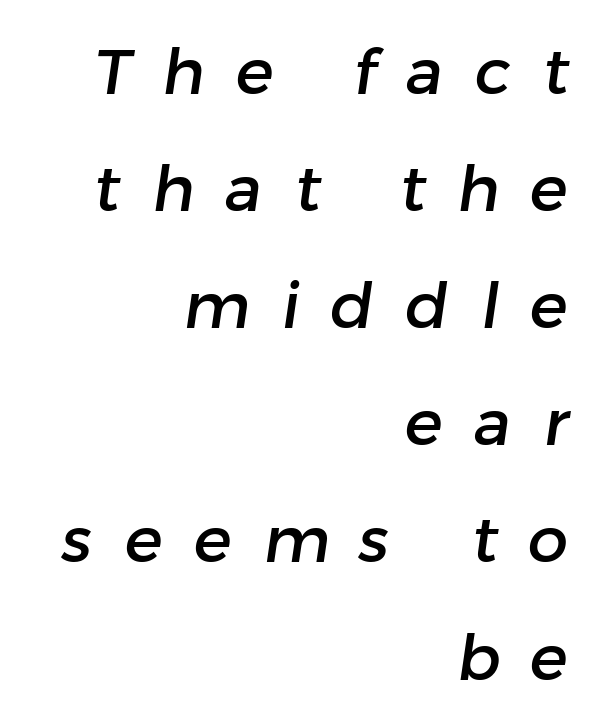
Q: Is the typeface a serif or a sans-serif typeface? A: Sans-serif.
Q: Is the text underlined? A: No.
Q: How is the paragraph aligned? A: Right-aligned.
Q: Is the spacing between letters normal or unusually wide? A: Unusually wide.
Q: Width (condensed, normal, or wide)? A: Normal.
Q: Stroke contrast? A: Low.
Q: x-height? A: Medium.
Q: Monospaced? A: No.
